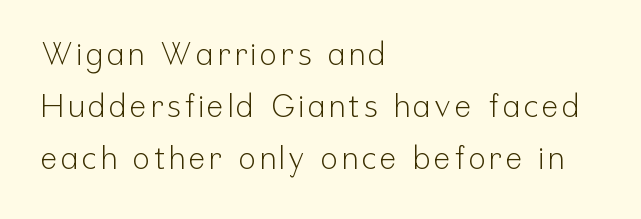
{"serif": "no", "italic": "no", "bold": "no", "weight": "light", "width": "condensed", "stroke_contrast": "low", "x_height": "medium", "monospaced": "no", "underline": "no", "align": "left", "line_spacing": "normal", "line_spacing_ratio": 1.68, "glyph_px": 31}
